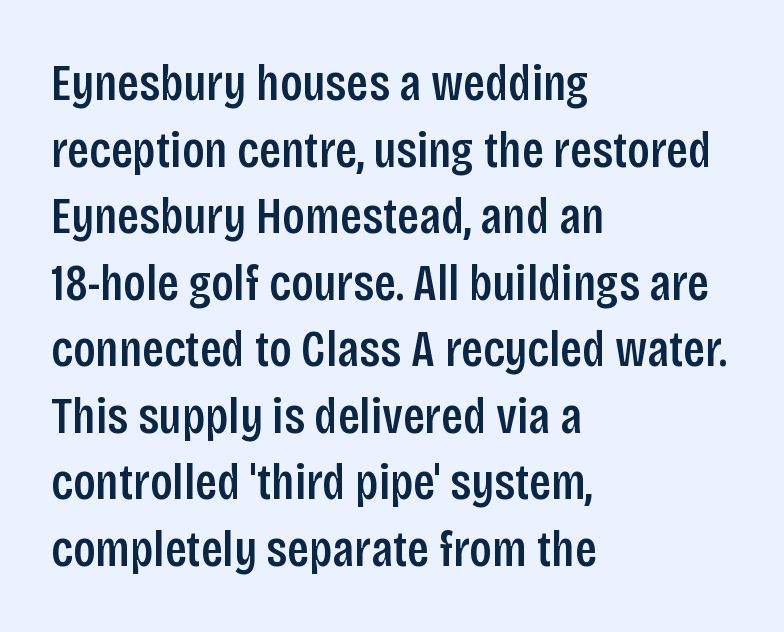
Q: Is the text bold? A: Semi-bold.
Q: Is the text italic (slanted)? A: No, it is upright.
Q: Is the typeface a serif or a sans-serif typeface? A: Sans-serif.
Q: Is the text underlined? A: No.
Q: How is the paragraph aligned? A: Left-aligned.
Q: Is the spacing between letters normal or unusually wide? A: Normal.
Q: Is the spacing between lines tight, normal or loose? A: Normal.
Q: Width (condensed, normal, or wide)? A: Condensed.
Q: Stroke contrast? A: Low.
Q: x-height? A: Large.
Q: Monospaced? A: No.
